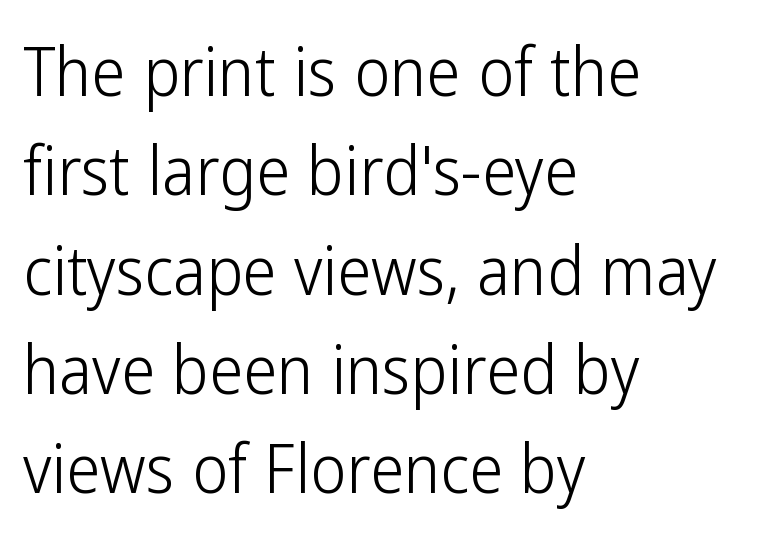
Q: Is the text bold? A: No.
Q: Is the text italic (slanted)? A: No, it is upright.
Q: Is the typeface a serif or a sans-serif typeface? A: Sans-serif.
Q: Is the text underlined? A: No.
Q: How is the paragraph aligned? A: Left-aligned.
Q: Is the spacing between letters normal or unusually wide? A: Normal.
Q: Is the spacing between lines tight, normal or loose? A: Normal.
Q: Width (condensed, normal, or wide)? A: Condensed.
Q: Stroke contrast? A: Low.
Q: x-height? A: Medium.
Q: Monospaced? A: No.
